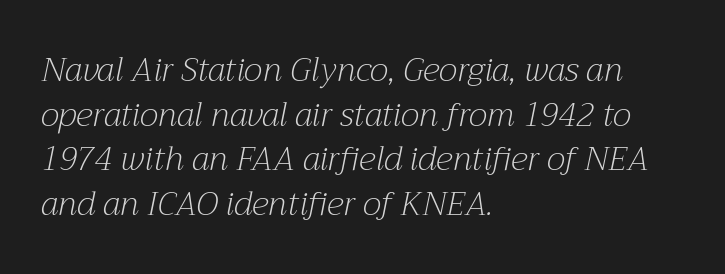
Normally led — the rows are evenly, conventionally spaced. The passage shown is typed in a proportional face where columns would drift. The whole block is typeset with a tilt. A student would call this left alignment; a typographer would say flush left, rag right. Students, note that the glyphs here touch the page at normal intervals.
